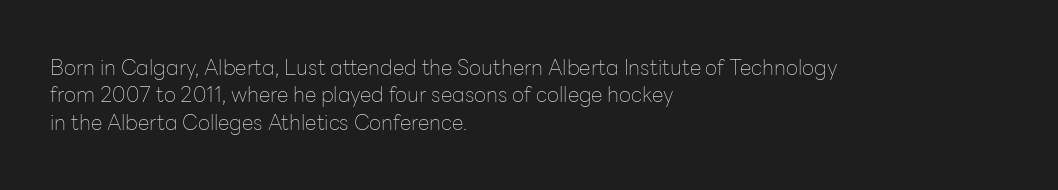
The image shows 21 px text type, upright; set left-aligned, normal line spacing (1.3x), normal letter spacing, not underlined.
